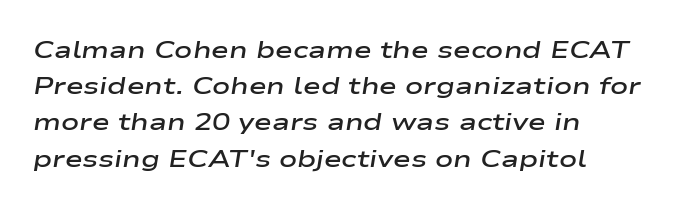
Q: Is the text bold? A: Semi-bold.
Q: Is the text italic (slanted)? A: Yes, it leans right by about 9 degrees.
Q: Is the text underlined? A: No.
Q: How is the paragraph aligned? A: Left-aligned.
Q: Is the spacing between letters normal or unusually wide? A: Normal.
Q: Is the spacing between lines tight, normal or loose? A: Normal.
